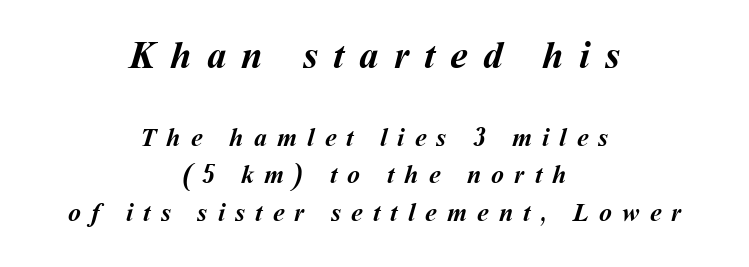
Q: Is the text bold? A: Yes.
Q: Is the text underlined? A: No.
Q: How is the paragraph aligned? A: Centered.
Q: Is the spacing between letters normal or unusually wide? A: Unusually wide.
Q: Is the spacing between lines tight, normal or loose? A: Normal.
Q: Which block of text is set in a larger size, the first (top) or the second (bottom)? A: The first (top) one.
Q: Width (condensed, normal, or wide)? A: Normal.
Q: Stroke contrast? A: Medium.
Q: x-height? A: Medium.
Q: Monospaced? A: No.
